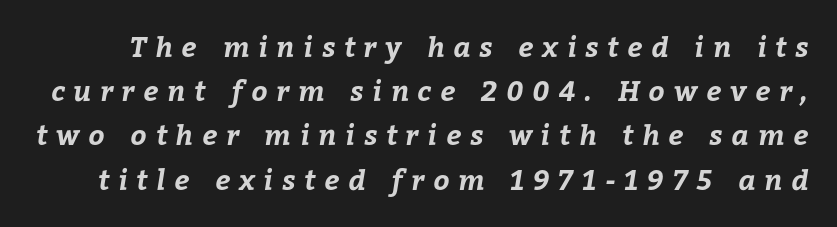
{"bold": "yes", "weight": "bold", "width": "normal", "stroke_contrast": "low", "x_height": "medium", "monospaced": "no", "underline": "no", "line_spacing": "normal", "line_spacing_ratio": 1.58, "letter_spacing": "wide", "letter_spacing_em": 0.32, "glyph_px": 28}
